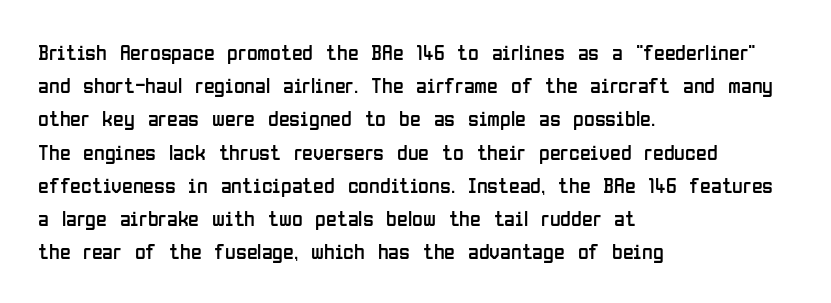
The image shows 22 px text type, upright; set left-aligned, normal line spacing (1.51x), normal letter spacing, not underlined.
